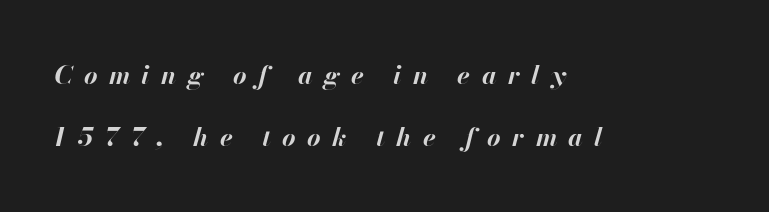
Underlining? Definitely not there. Does extra space separate the letters? Yes, quite a lot of it. A great deal of white space separates one row of letters from the next. Line starts are locked; line ends wander. This is oblique type, the kind used for emphasis or titles. You'd pick this weight for a headline — it's a proper bold.
